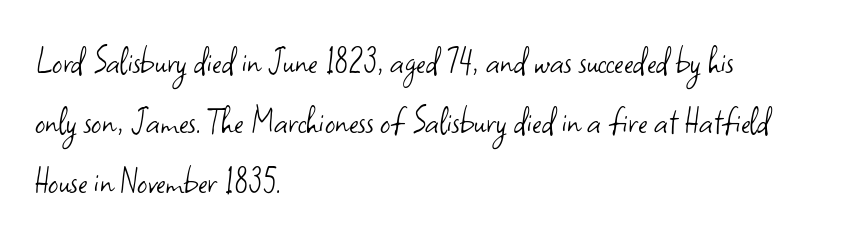
The letters carry no serifs — their stems end cleanly without finishing strokes. The horizontal fit of the characters is conventional and even. Weight: not bold — regular or lighter. Visually the block forms a straight wall on the left and a jagged coastline on the right.
